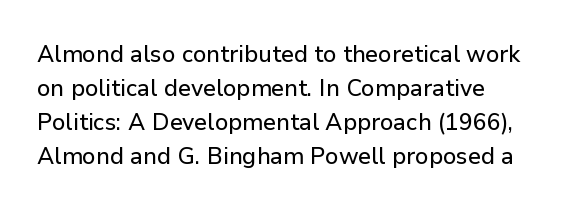
Q: Is the text italic (slanted)? A: No, it is upright.
Q: Is the text underlined? A: No.
Q: How is the paragraph aligned? A: Left-aligned.
Q: Is the spacing between letters normal or unusually wide? A: Normal.
Q: Is the spacing between lines tight, normal or loose? A: Normal.
